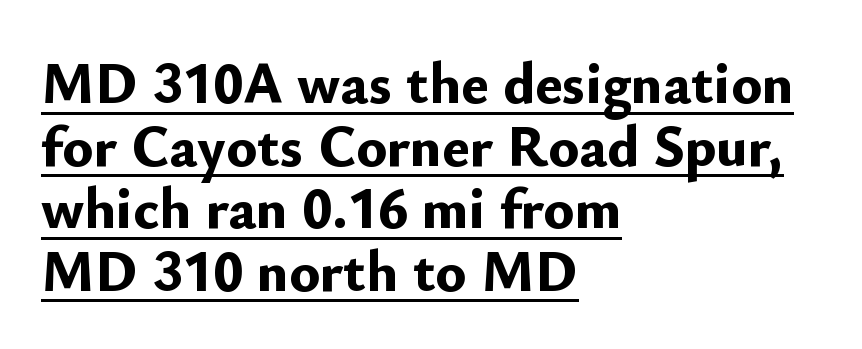
The image shows 58 px bold sans-serif type, upright; set left-aligned, tight line spacing (1.08x), normal letter spacing, underlined; low stroke contrast and a small x-height.
